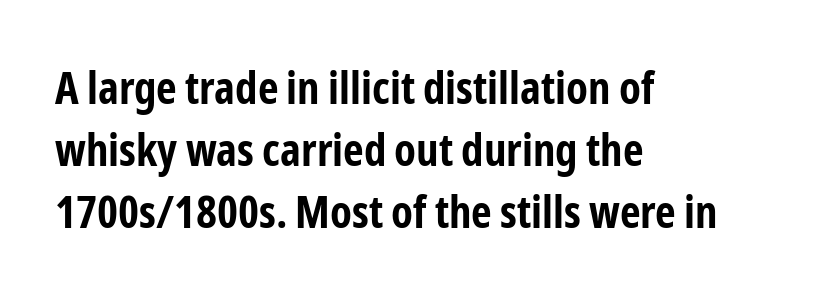
{"serif": "no", "italic": "no", "bold": "yes", "weight": "bold", "width": "condensed", "stroke_contrast": "low", "x_height": "medium", "monospaced": "no", "underline": "no", "align": "left", "line_spacing": "normal", "line_spacing_ratio": 1.38, "letter_spacing": "normal", "letter_spacing_em": 0.0, "glyph_px": 45}
